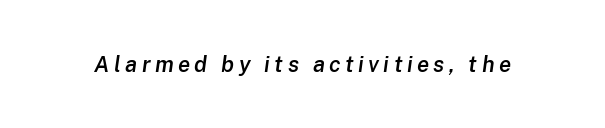
The image shows 22 px text type, italic (leaning right); set unusually wide letter spacing (+0.2 em), not underlined.
